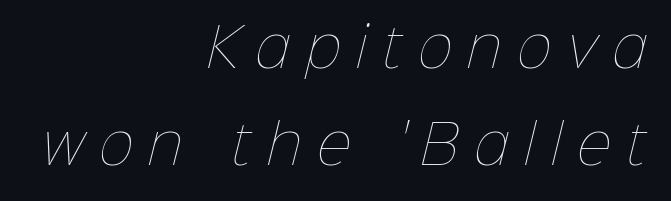
The image shows 53 px thin type; set right-aligned, line spacing 1.83x, unusually wide letter spacing (+0.3 em), not underlined; low stroke contrast and a medium x-height.
